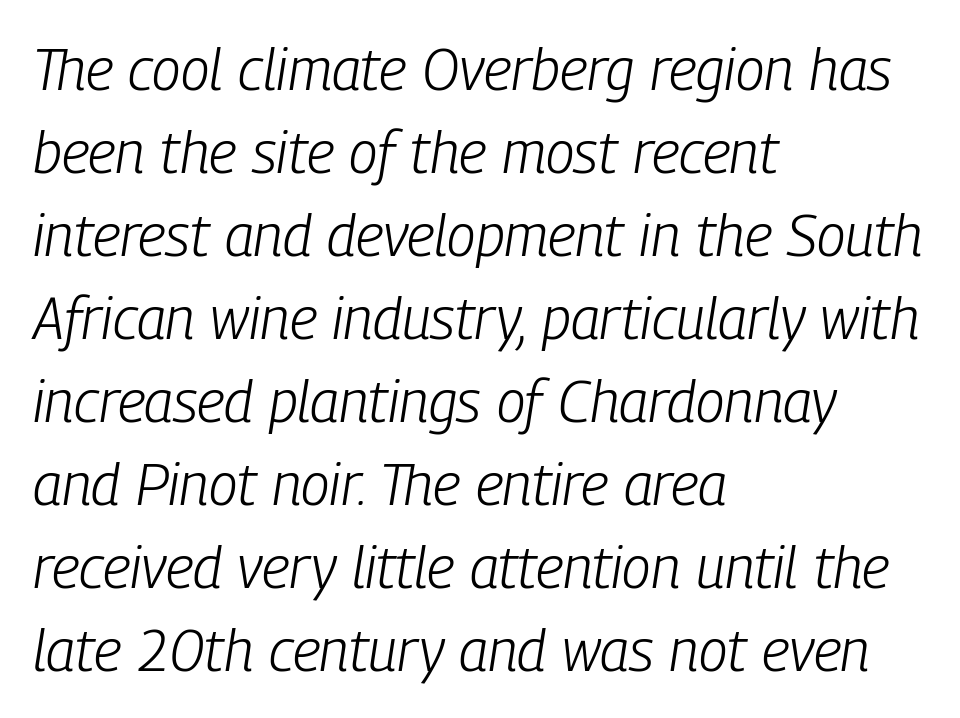
The image shows 58 px light, condensed type, italic (leaning right); set left-aligned, normal line spacing (1.43x), normal letter spacing, not underlined; low stroke contrast and a medium x-height.
